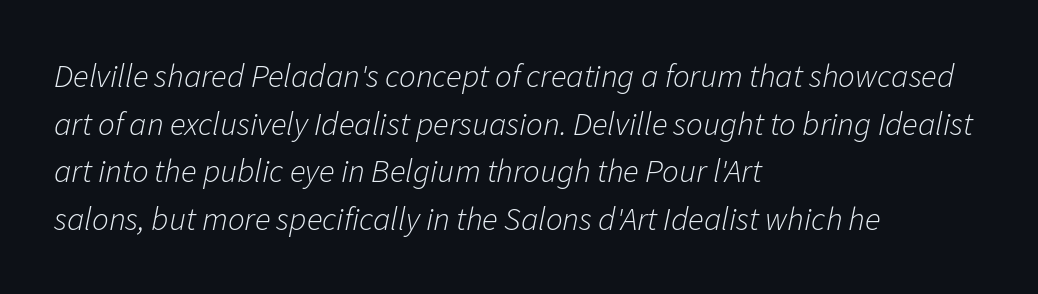
The image shows 33 px light type, italic (leaning right); set left-aligned, normal line spacing (1.44x), normal letter spacing, not underlined; low stroke contrast and a medium x-height.
